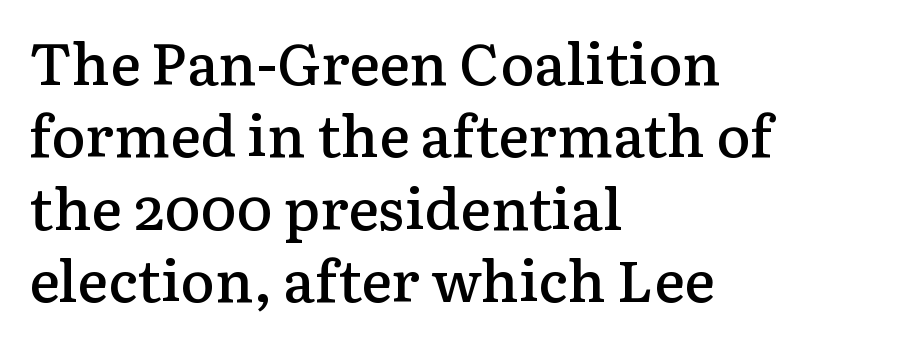
{"serif": "yes", "italic": "no", "bold": "semi", "weight": "semibold", "width": "normal", "stroke_contrast": "low", "x_height": "medium", "monospaced": "no", "underline": "no", "align": "left", "line_spacing": "normal", "line_spacing_ratio": 1.25, "letter_spacing": "normal", "letter_spacing_em": 0.0, "glyph_px": 58}
